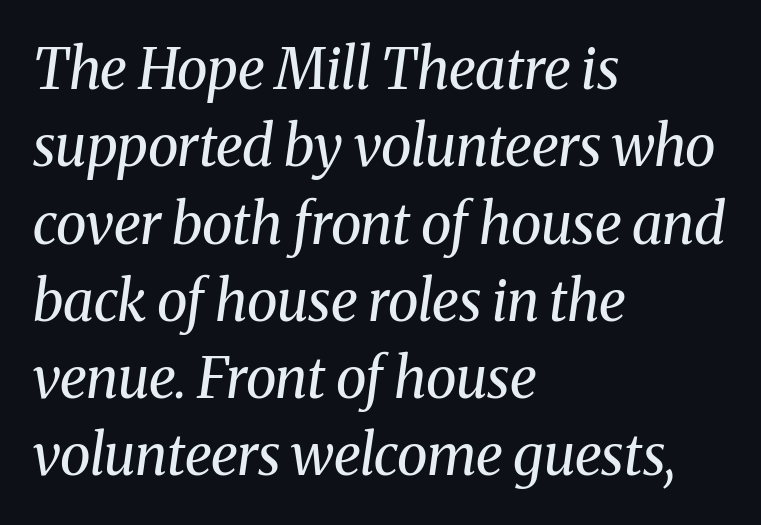
This is not heavy type; no bold has been used. The compositor pushed each line to the left boundary. Spacing verdict: proportional, widths tailored to each character. Quick note: italic. Summary of vertical rhythm: regular, with standard interline spacing. In terms of letterform style, serifs are clearly present.
